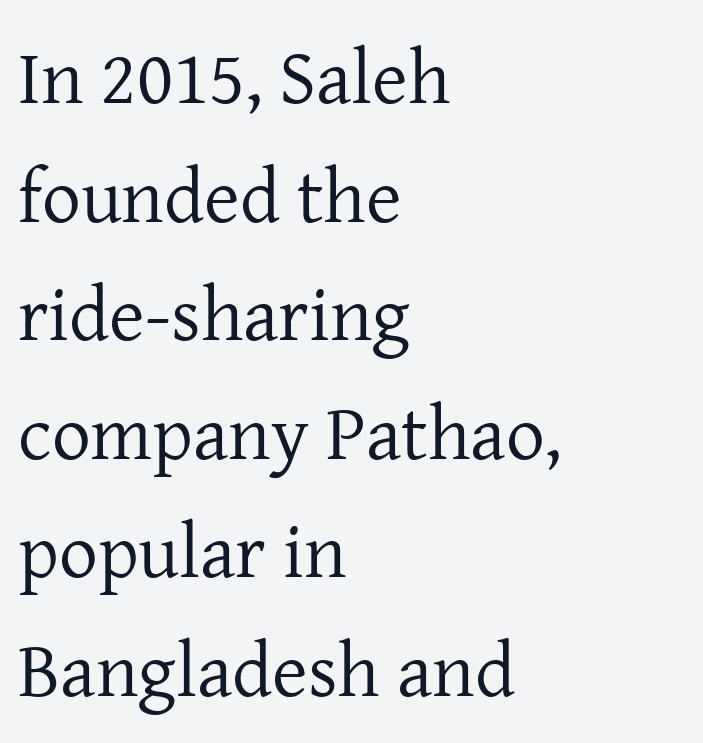
The image shows 77 px regular-weight serif type, upright; set left-aligned, normal line spacing (1.54x), normal letter spacing, not underlined; low stroke contrast and a medium x-height.
